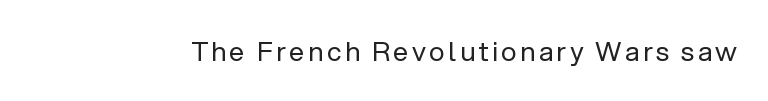
Q: Is the text bold? A: No.
Q: Is the text italic (slanted)? A: No, it is upright.
Q: Is the text underlined? A: No.
